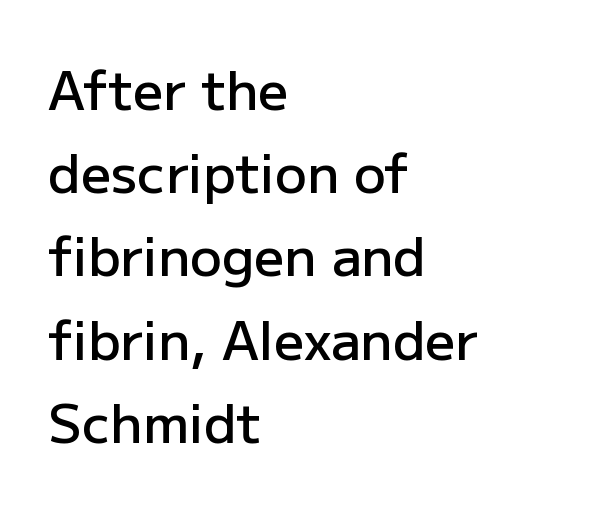
The image shows 53 px semibold sans-serif type, upright; set left-aligned, normal line spacing (1.57x), normal letter spacing, not underlined; low stroke contrast and a medium x-height.
